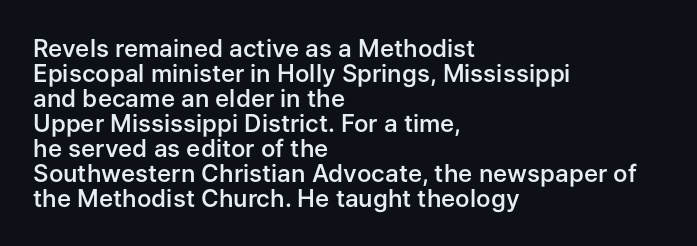
{"italic": "no", "bold": "semi", "underline": "no", "align": "left", "line_spacing": "tight", "line_spacing_ratio": 1.04, "letter_spacing": "normal", "letter_spacing_em": 0.0, "glyph_px": 24}
